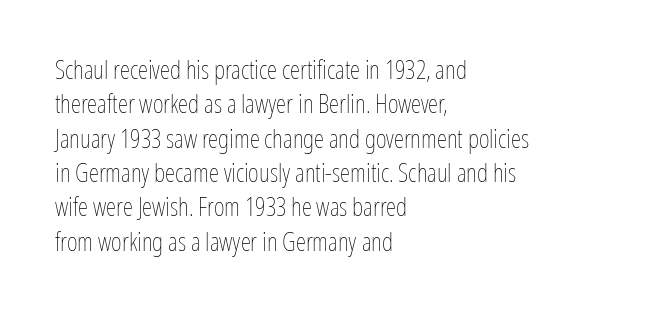
{"italic": "no", "bold": "no", "underline": "no", "align": "left", "line_spacing": "normal", "line_spacing_ratio": 1.32, "letter_spacing": "normal", "letter_spacing_em": 0.0, "glyph_px": 26}
